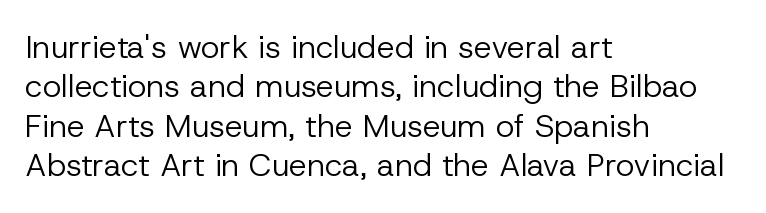
Q: Is the text bold? A: No.
Q: Is the text italic (slanted)? A: No, it is upright.
Q: Is the typeface a serif or a sans-serif typeface? A: Sans-serif.
Q: Is the text underlined? A: No.
Q: How is the paragraph aligned? A: Left-aligned.
Q: Is the spacing between letters normal or unusually wide? A: Normal.
Q: Width (condensed, normal, or wide)? A: Normal.
Q: Stroke contrast? A: Low.
Q: x-height? A: Medium.
Q: Monospaced? A: No.
